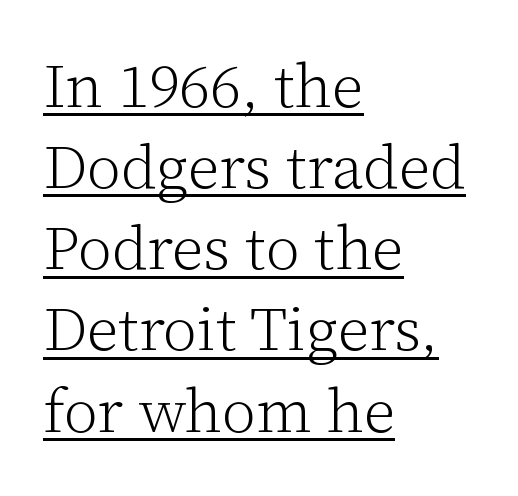
The image shows 61 px light serif type, upright; set left-aligned, normal line spacing (1.33x), normal letter spacing, underlined; low stroke contrast and a medium x-height.
